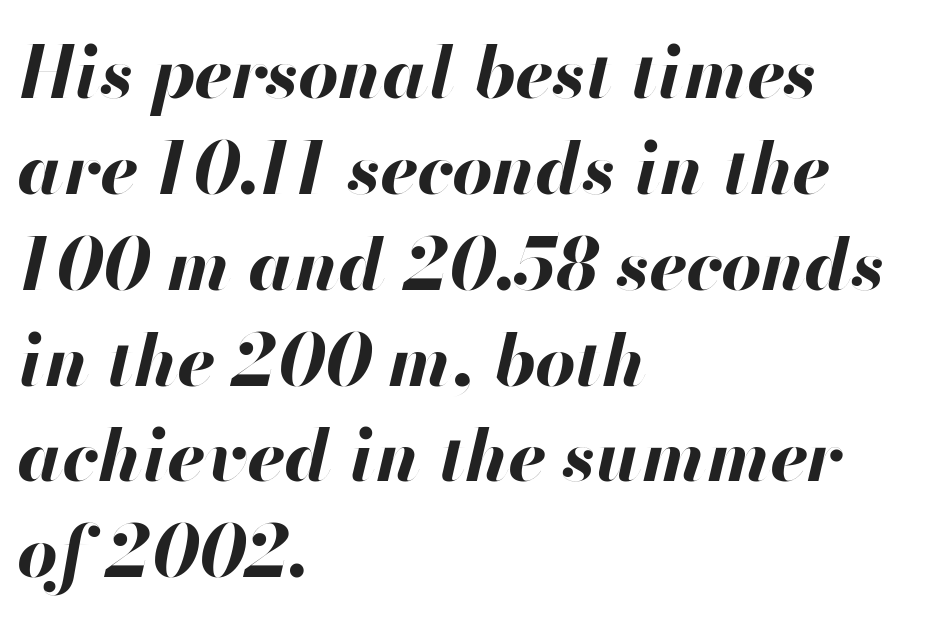
The image shows 71 px bold type, italic (leaning right); set left-aligned, normal line spacing (1.35x), normal letter spacing, not underlined; high stroke contrast and a small x-height.
